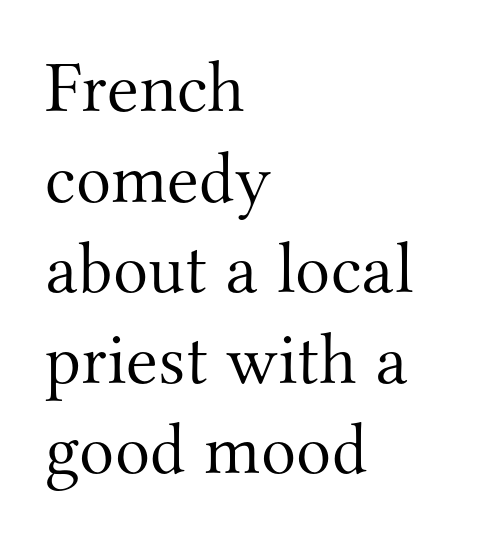
Q: Is the text bold? A: No.
Q: Is the text italic (slanted)? A: No, it is upright.
Q: Is the typeface a serif or a sans-serif typeface? A: Serif.
Q: Is the text underlined? A: No.
Q: How is the paragraph aligned? A: Left-aligned.
Q: Is the spacing between letters normal or unusually wide? A: Normal.
Q: Width (condensed, normal, or wide)? A: Normal.
Q: Stroke contrast? A: Medium.
Q: x-height? A: Small.
Q: Monospaced? A: No.
